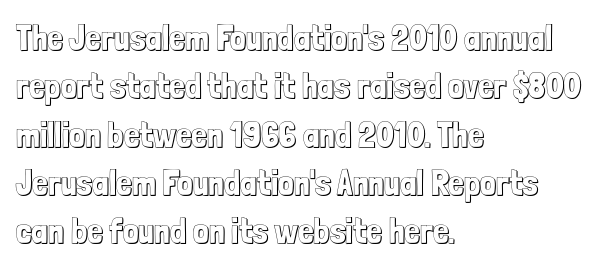
{"italic": "no", "width": "condensed", "x_height": "medium", "monospaced": "no", "underline": "no", "align": "left", "line_spacing": "normal", "line_spacing_ratio": 1.38, "letter_spacing": "normal", "letter_spacing_em": 0.0, "glyph_px": 35}
